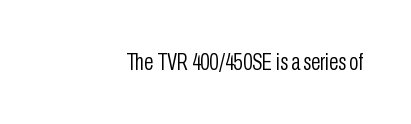
Only glyphs here, with clear space below each row. Notice how the stems are strictly vertical — no italics here. Between one letter and the next there's only the usual sliver of space. Is this a heavy cut? Hardly; it is regular or lighter.
